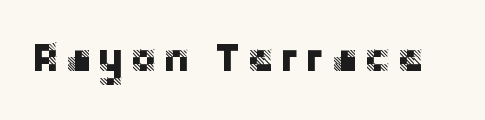
Lines of text with bare space underneath. The typeface chosen for these lines omits serifs. The rendering uses natural spacing where letterforms have individual widths. Quick note: not italic, upright.
